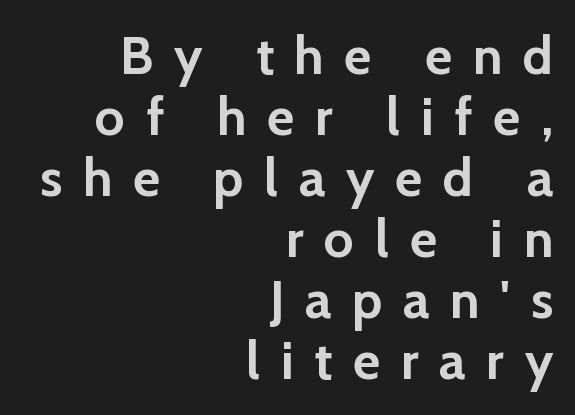
Q: Is the text bold? A: Yes.
Q: Is the text italic (slanted)? A: No, it is upright.
Q: Is the typeface a serif or a sans-serif typeface? A: Sans-serif.
Q: Is the text underlined? A: No.
Q: How is the paragraph aligned? A: Right-aligned.
Q: Is the spacing between letters normal or unusually wide? A: Unusually wide.
Q: Is the spacing between lines tight, normal or loose? A: Tight.
Q: Width (condensed, normal, or wide)? A: Normal.
Q: Stroke contrast? A: Low.
Q: x-height? A: Medium.
Q: Monospaced? A: No.
